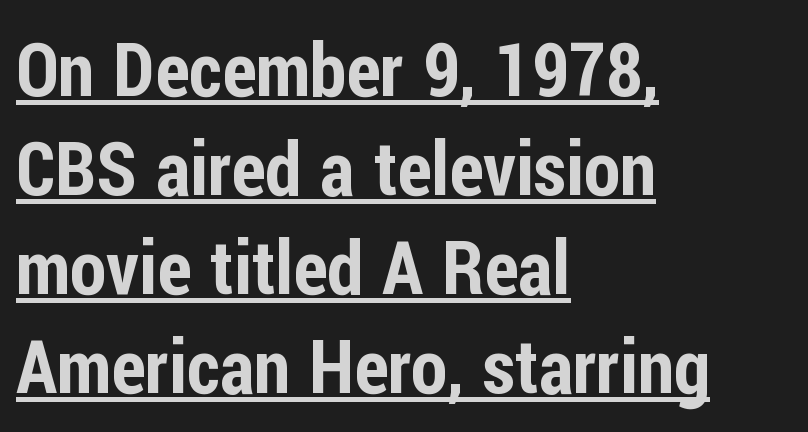
A roman cut, with each character standing at attention. Compared with undecorated copy, this sample adds a rule below the words. Each line starts at the same left margin while the right side varies. Classification — sans serif. Tracking here is standard; glyphs follow each other at the usual distance. The passage shown is typed in a proportional face where columns would drift.
